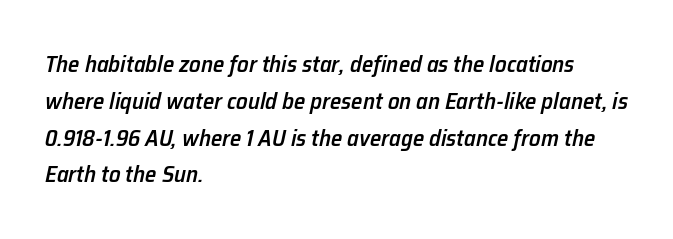
Q: Is the text bold? A: Semi-bold.
Q: Is the text italic (slanted)? A: Yes, it leans right by about 12 degrees.
Q: Is the text underlined? A: No.
Q: How is the paragraph aligned? A: Left-aligned.
Q: Is the spacing between letters normal or unusually wide? A: Normal.
Q: Is the spacing between lines tight, normal or loose? A: Normal.
